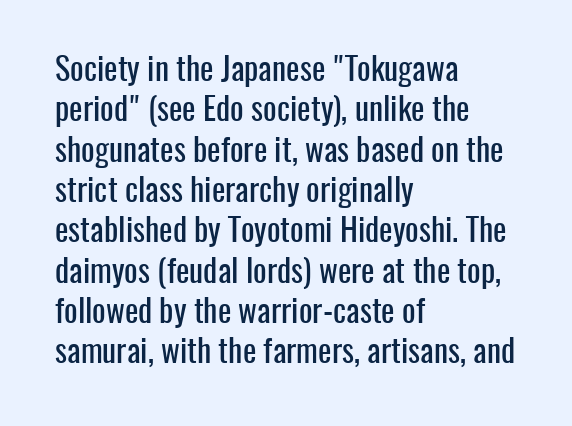
The image shows 32 px condensed sans-serif type, upright; set left-aligned, normal line spacing (1.26x), normal letter spacing, not underlined; low stroke contrast and a medium x-height.
